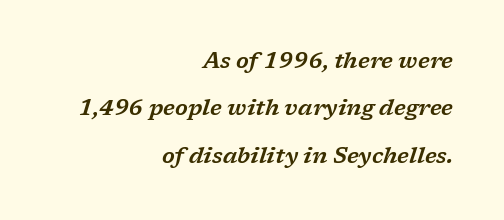
Designer's note — italics engaged. Anything drawn beneath the words? Only blank space. The lines in this sample share a right terminus and differ only in where they begin. The letters sit at their default tracking, neither squeezed nor spread.
